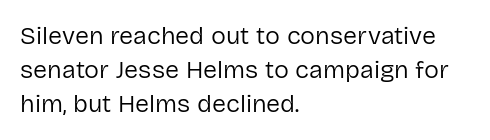
Q: Is the text bold? A: No.
Q: Is the text italic (slanted)? A: No, it is upright.
Q: Is the text underlined? A: No.
Q: How is the paragraph aligned? A: Left-aligned.
Q: Is the spacing between letters normal or unusually wide? A: Normal.
Q: Is the spacing between lines tight, normal or loose? A: Normal.
